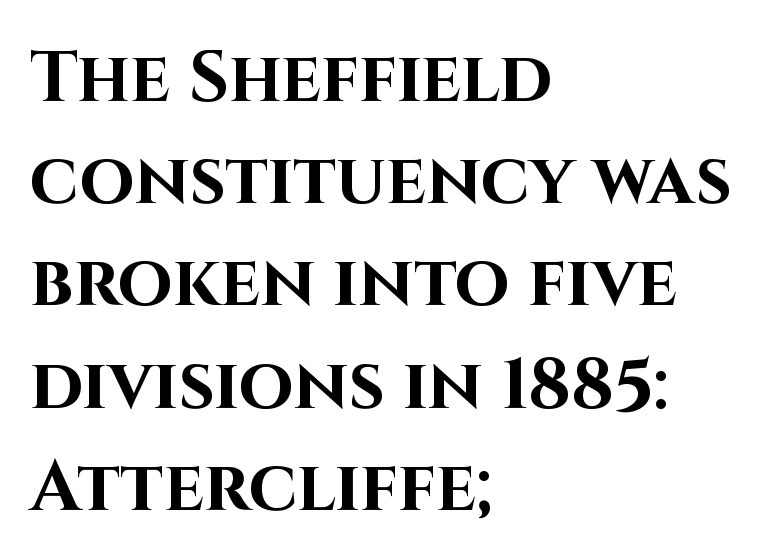
Compared with typical body copy, the letter spacing here is the same. The letters advance in unequal steps, a hallmark of proportional type. Underlining? Definitely not there. Every stem runs plumb, perpendicular to the baseline. The font is running at its bold setting.
